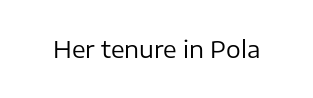
Q: Is the text bold? A: No.
Q: Is the text italic (slanted)? A: No, it is upright.
Q: Is the text underlined? A: No.
Q: Is the spacing between letters normal or unusually wide? A: Normal.
